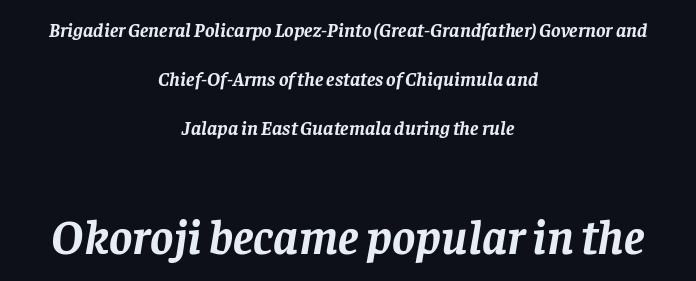
The paragraph shown floats in the horizontal middle. Size contrast runs from small at the top to large at the bottom. The rendering uses natural spacing where letterforms have individual widths. Lines of text with bare space underneath.
